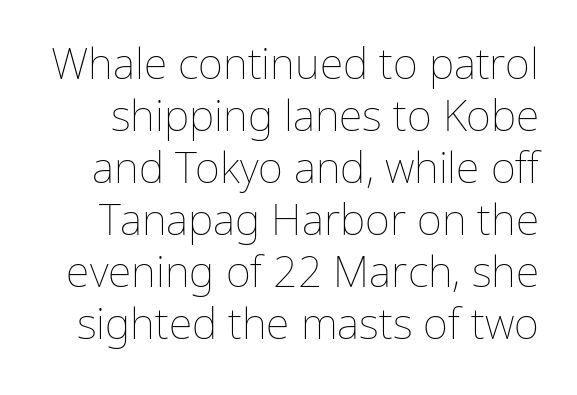
{"italic": "no", "bold": "no", "weight": "thin", "width": "normal", "stroke_contrast": "low", "x_height": "medium", "monospaced": "no", "underline": "no", "line_spacing_ratio": 1.21, "letter_spacing": "normal", "letter_spacing_em": 0.0, "glyph_px": 43}
